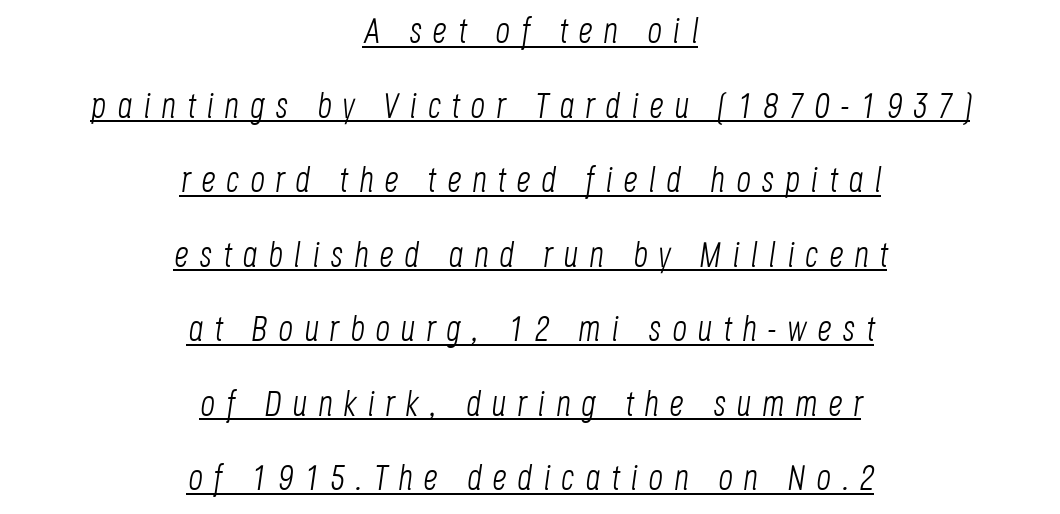
{"italic": "yes", "lean": "right", "slant_degrees": 8, "bold": "no", "weight": "light", "width": "condensed", "stroke_contrast": "low", "x_height": "large", "monospaced": "no", "underline": "yes", "align": "center", "line_spacing": "loose", "line_spacing_ratio": 2.07, "letter_spacing": "wide", "letter_spacing_em": 0.3, "glyph_px": 36}
